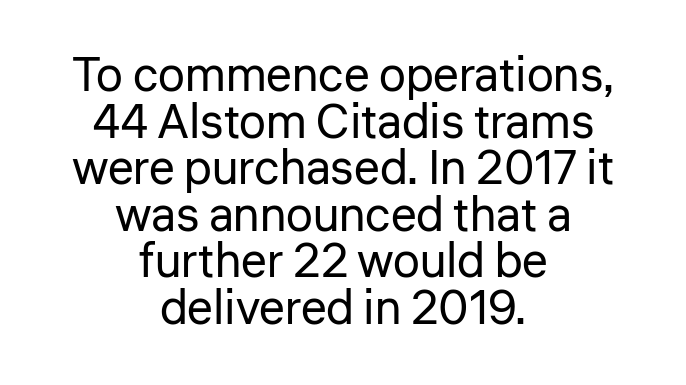
Q: Is the text bold? A: No.
Q: Is the text italic (slanted)? A: No, it is upright.
Q: Is the typeface a serif or a sans-serif typeface? A: Sans-serif.
Q: Is the text underlined? A: No.
Q: How is the paragraph aligned? A: Centered.
Q: Is the spacing between letters normal or unusually wide? A: Normal.
Q: Is the spacing between lines tight, normal or loose? A: Tight.
Q: Width (condensed, normal, or wide)? A: Normal.
Q: Stroke contrast? A: Low.
Q: x-height? A: Medium.
Q: Monospaced? A: No.
